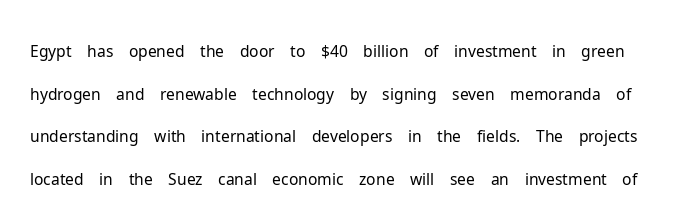
The image shows 32 px light sans-serif type, upright; set normal line spacing (1.33x), normal letter spacing, not underlined; low stroke contrast and a medium x-height.
